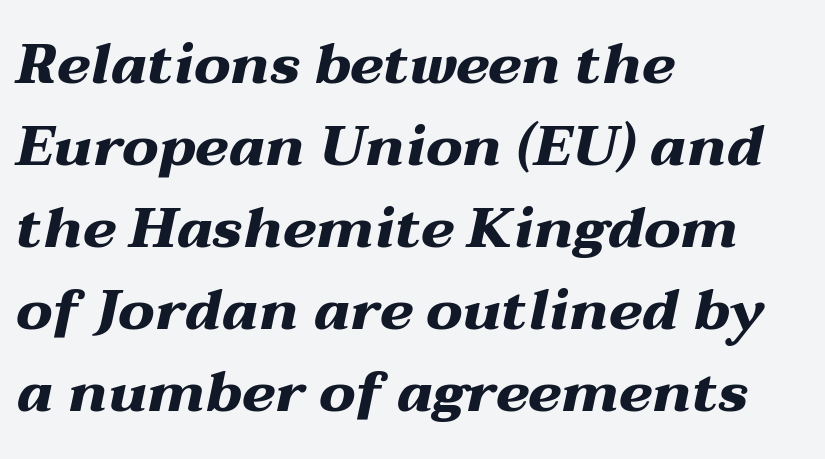
{"italic": "yes", "lean": "right", "slant_degrees": 12, "bold": "yes", "weight": "heavy", "width": "wide", "stroke_contrast": "medium", "x_height": "medium", "monospaced": "no", "underline": "no", "align": "left", "line_spacing": "normal", "line_spacing_ratio": 1.44, "letter_spacing": "normal", "letter_spacing_em": 0.0, "glyph_px": 57}
